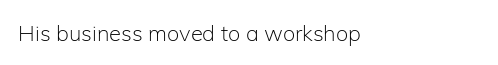
The rag falls on the right side of this text block. Spacing between characters is what you'd get straight out of the box. This sample uses an upright cut, with every glyph sitting square on the baseline. Plain, unruled lines of type. The weight would be labelled regular, book, light, or lighter still.
